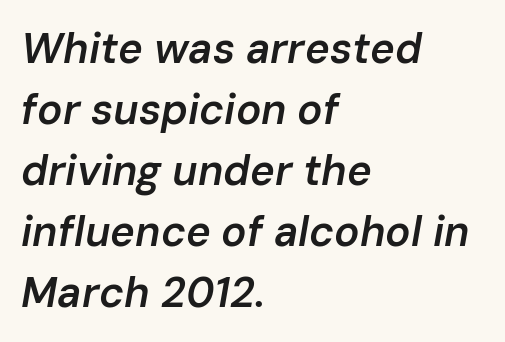
{"italic": "yes", "lean": "right", "slant_degrees": 10, "bold": "semi", "weight": "semibold", "width": "normal", "stroke_contrast": "low", "x_height": "medium", "monospaced": "no", "underline": "no", "align": "left", "line_spacing": "normal", "line_spacing_ratio": 1.45, "letter_spacing": "normal", "letter_spacing_em": 0.0, "glyph_px": 42}
